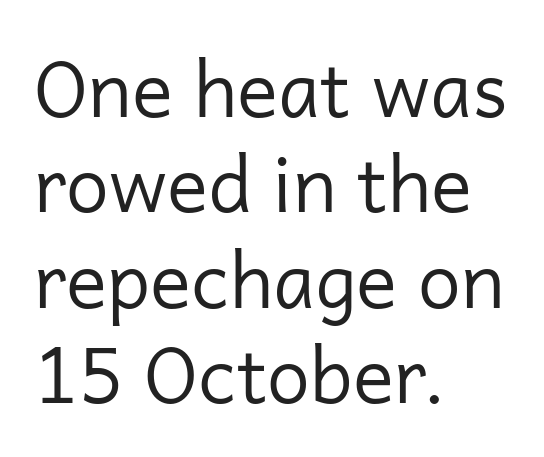
The image shows 77 px regular-weight sans-serif type, upright; set left-aligned, line spacing 1.24x, normal letter spacing, not underlined; low stroke contrast and a medium x-height.
